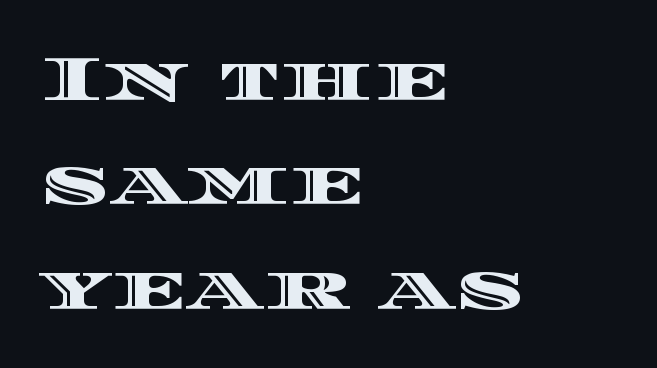
The space directly below the letters is spotless. This sample uses plain, unmodified letter spacing. The letters advance in unequal steps, a hallmark of proportional type. The type sits square on the baseline with zero lean.
